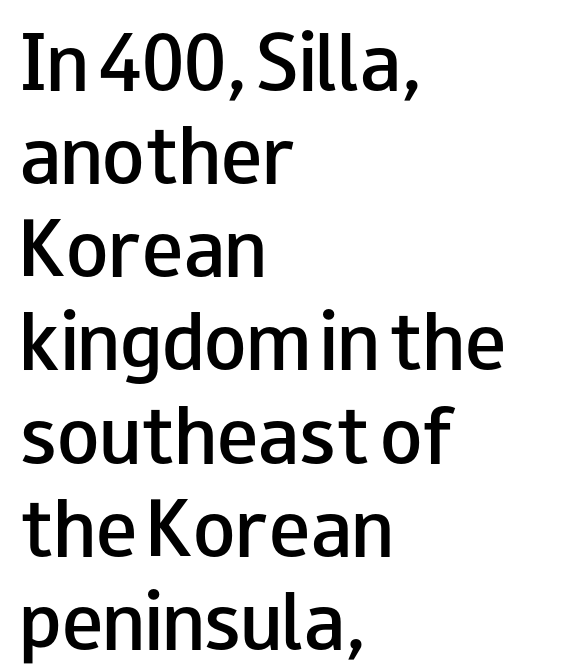
Q: Is the text bold? A: Semi-bold.
Q: Is the text italic (slanted)? A: No, it is upright.
Q: Is the typeface a serif or a sans-serif typeface? A: Sans-serif.
Q: Is the text underlined? A: No.
Q: How is the paragraph aligned? A: Left-aligned.
Q: Is the spacing between letters normal or unusually wide? A: Normal.
Q: Is the spacing between lines tight, normal or loose? A: Normal.
Q: Width (condensed, normal, or wide)? A: Wide.
Q: Stroke contrast? A: Low.
Q: x-height? A: Small.
Q: Monospaced? A: No.
